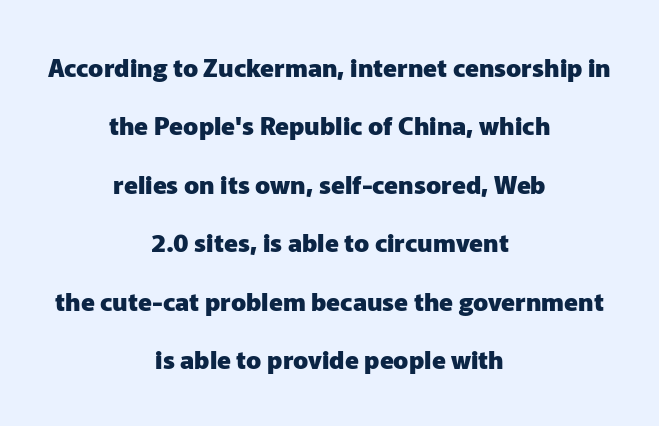
Q: Is the text bold? A: Yes.
Q: Is the text italic (slanted)? A: No, it is upright.
Q: Is the text underlined? A: No.
Q: How is the paragraph aligned? A: Centered.
Q: Is the spacing between letters normal or unusually wide? A: Normal.
Q: Is the spacing between lines tight, normal or loose? A: Loose.
